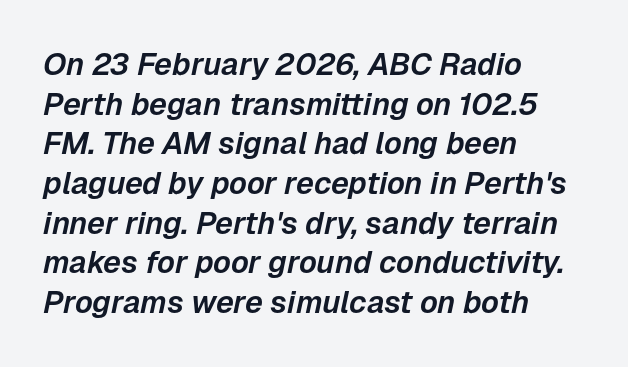
{"italic": "yes", "lean": "right", "slant_degrees": 12, "width": "normal", "stroke_contrast": "low", "x_height": "medium", "monospaced": "no", "underline": "no", "align": "left", "line_spacing": "normal", "line_spacing_ratio": 1.28, "letter_spacing": "normal", "letter_spacing_em": 0.0, "glyph_px": 31}
